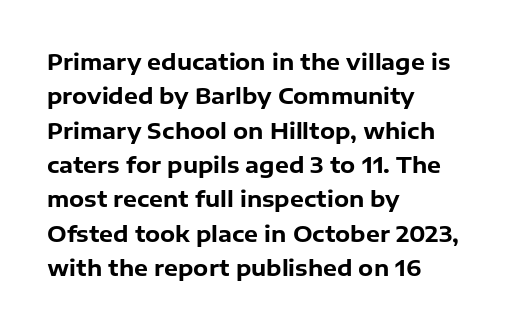
Q: Is the text bold? A: Yes.
Q: Is the text italic (slanted)? A: No, it is upright.
Q: Is the text underlined? A: No.
Q: How is the paragraph aligned? A: Left-aligned.
Q: Is the spacing between letters normal or unusually wide? A: Normal.
Q: Is the spacing between lines tight, normal or loose? A: Normal.
